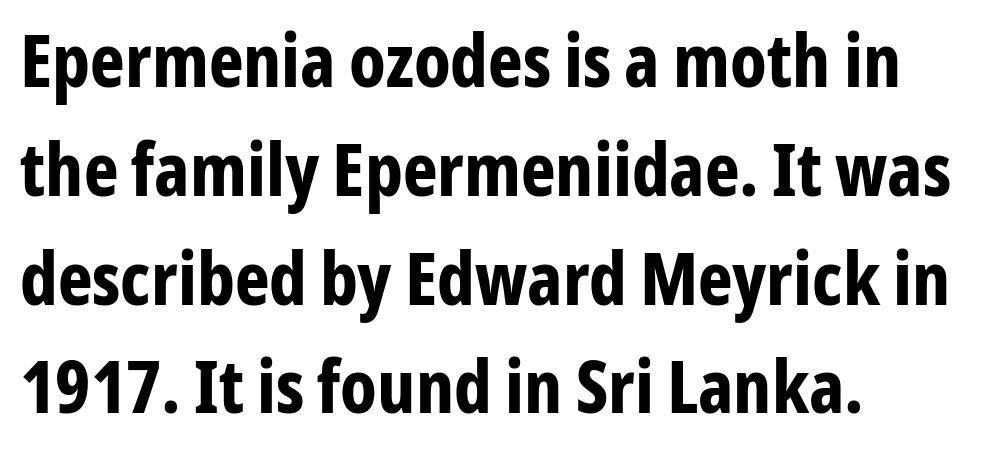
On the weight axis this lands at bold, roughly 700. Each letter keeps its own natural width here, so spacing adapts to shape. Notice how the stems are strictly vertical — no italics here. Alignment: flush left. Between one letter and the next there's only the usual sliver of space.
